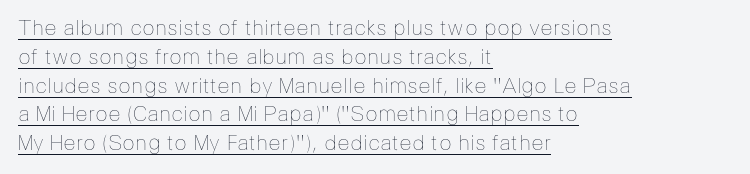
The image shows 21 px text type, upright; set left-aligned, normal line spacing (1.37x), normal letter spacing, underlined.
